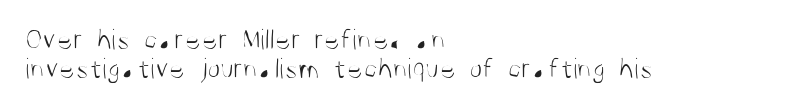
{"serif": "no", "italic": "no", "bold": "no", "weight": "light", "width": "condensed", "stroke_contrast": "medium", "x_height": "large", "monospaced": "no", "underline": "no", "align": "left", "line_spacing": "tight", "line_spacing_ratio": 0.98, "letter_spacing": "normal", "letter_spacing_em": 0.0, "glyph_px": 30}
